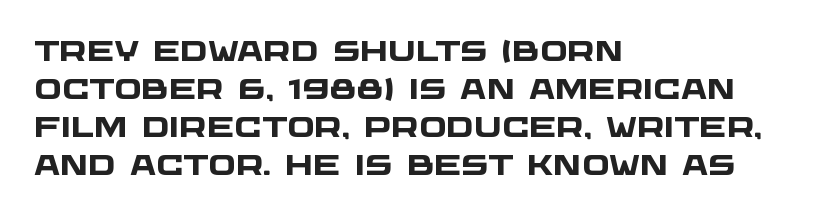
{"serif": "no", "bold": "yes", "weight": "heavy", "width": "wide", "stroke_contrast": "low", "x_height": "large", "monospaced": "no", "underline": "no", "align": "left", "line_spacing": "normal", "line_spacing_ratio": 1.31, "letter_spacing": "normal", "letter_spacing_em": 0.0, "glyph_px": 29}
